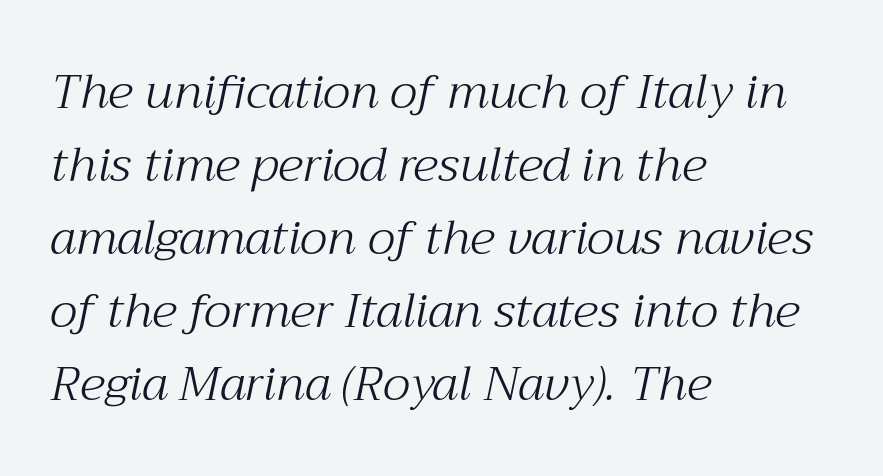
{"serif": "yes", "italic": "yes", "lean": "right", "slant_degrees": 12, "bold": "no", "weight": "light", "width": "normal", "stroke_contrast": "medium", "x_height": "medium", "monospaced": "no", "underline": "no", "align": "left", "line_spacing": "normal", "line_spacing_ratio": 1.52, "letter_spacing": "normal", "letter_spacing_em": 0.0, "glyph_px": 48}
